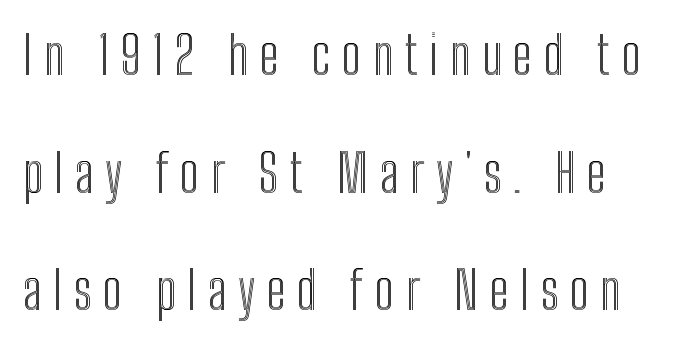
Someone cranked the tracking dial way up on this one. Plain, unruled lines of type. Is there much room between lines? Yes — plenty of vertical air separates them. This sample uses an upright cut, with every glyph sitting square on the baseline.
